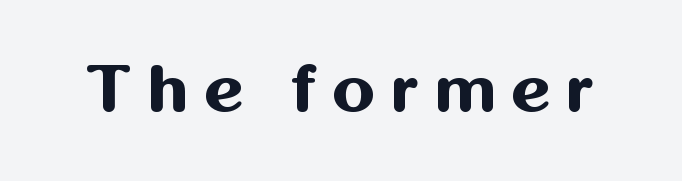
The image shows 68 px bold sans-serif type, upright; set unusually wide letter spacing (+0.23 em), not underlined; medium stroke contrast and a medium x-height.
